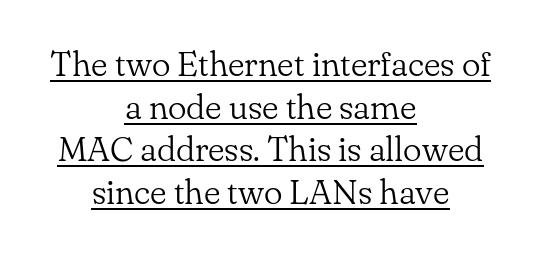
Q: Is the text bold? A: No.
Q: Is the text italic (slanted)? A: No, it is upright.
Q: Is the typeface a serif or a sans-serif typeface? A: Serif.
Q: Is the text underlined? A: Yes.
Q: How is the paragraph aligned? A: Centered.
Q: Is the spacing between letters normal or unusually wide? A: Normal.
Q: Width (condensed, normal, or wide)? A: Normal.
Q: Stroke contrast? A: Low.
Q: x-height? A: Small.
Q: Monospaced? A: No.
